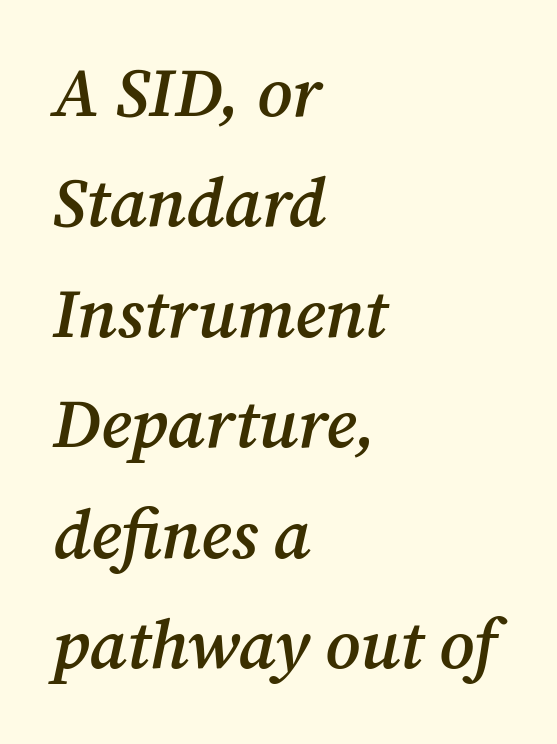
The image shows 69 px semibold serif type, italic (leaning right); set left-aligned, normal line spacing (1.6x), normal letter spacing, not underlined; medium stroke contrast and a medium x-height.
